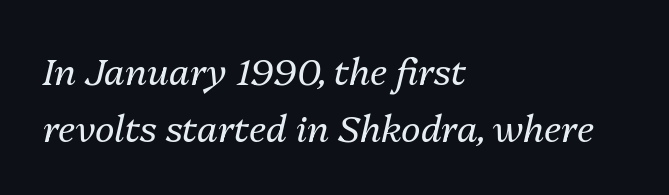
{"italic": "yes", "lean": "right", "slant_degrees": 13, "bold": "no", "weight": "regular", "width": "normal", "stroke_contrast": "medium", "x_height": "medium", "monospaced": "no", "underline": "no", "align": "left", "line_spacing": "normal", "line_spacing_ratio": 1.53, "letter_spacing": "normal", "letter_spacing_em": 0.0, "glyph_px": 37}
